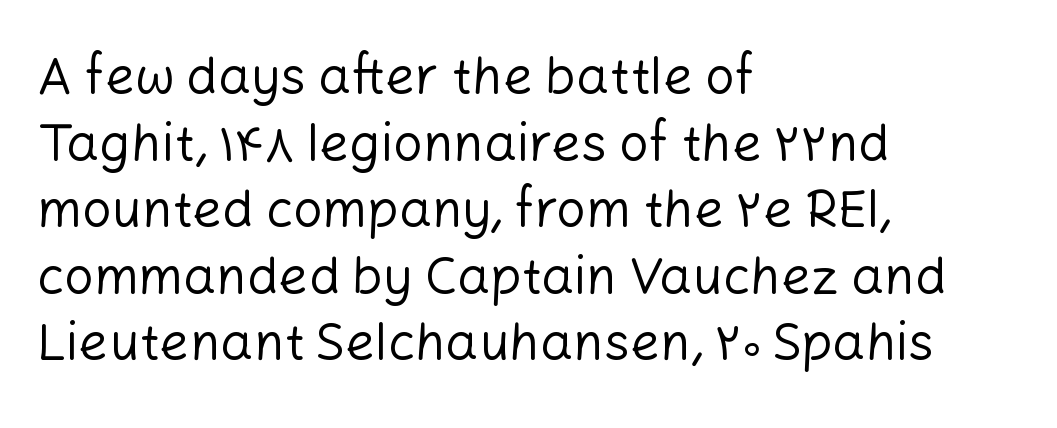
{"serif": "no", "italic": "no", "bold": "no", "weight": "regular", "width": "normal", "stroke_contrast": "low", "x_height": "medium", "monospaced": "no", "underline": "no", "align": "left", "line_spacing": "normal", "line_spacing_ratio": 1.28, "letter_spacing": "normal", "letter_spacing_em": 0.0, "glyph_px": 52}
